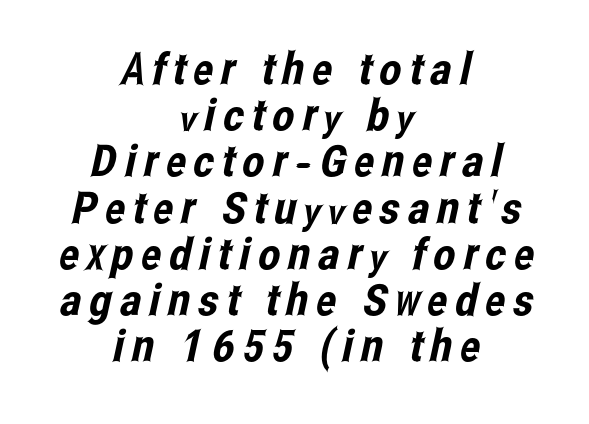
Q: Is the typeface a serif or a sans-serif typeface? A: Sans-serif.
Q: Is the text underlined? A: No.
Q: How is the paragraph aligned? A: Centered.
Q: Is the spacing between lines tight, normal or loose? A: Tight.
Q: Width (condensed, normal, or wide)? A: Condensed.
Q: Stroke contrast? A: Low.
Q: x-height? A: Medium.
Q: Monospaced? A: No.
